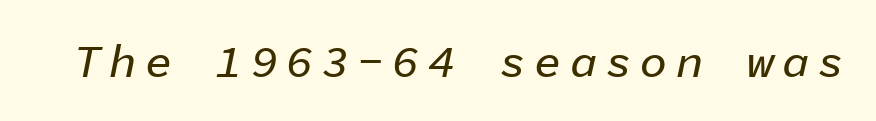
{"italic": "yes", "lean": "right", "slant_degrees": 11, "width": "normal", "stroke_contrast": "low", "x_height": "medium", "monospaced": "yes", "underline": "no", "glyph_px": 46}
